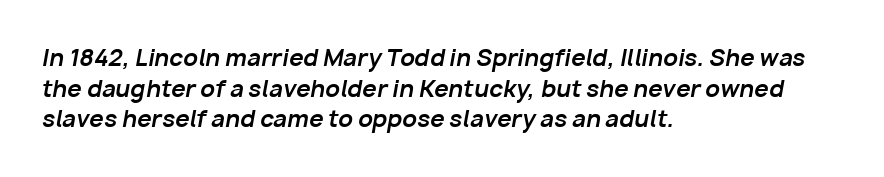
The image shows 23 px bold type, italic (leaning right); set left-aligned, normal line spacing (1.33x), normal letter spacing, not underlined.
